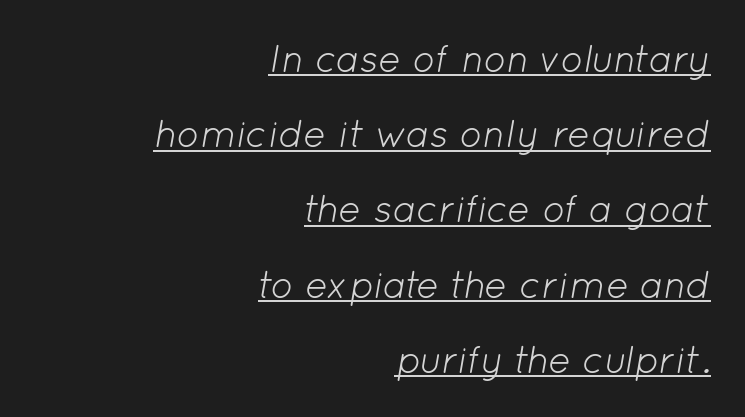
Q: Is the text bold? A: No.
Q: Is the text italic (slanted)? A: Yes, it leans right by about 12 degrees.
Q: Is the text underlined? A: Yes.
Q: How is the paragraph aligned? A: Right-aligned.
Q: Is the spacing between letters normal or unusually wide? A: Normal.
Q: Is the spacing between lines tight, normal or loose? A: Loose.
Q: Width (condensed, normal, or wide)? A: Normal.
Q: Stroke contrast? A: Low.
Q: x-height? A: Medium.
Q: Monospaced? A: No.
